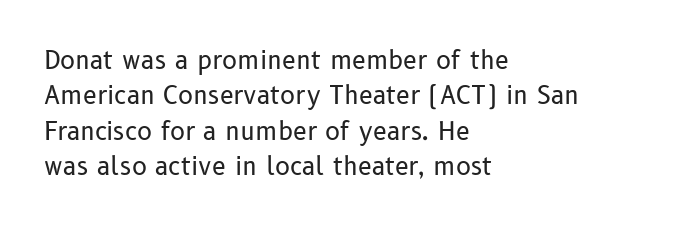
The image shows 25 px text type, upright; set left-aligned, normal line spacing (1.42x), normal letter spacing, not underlined.
